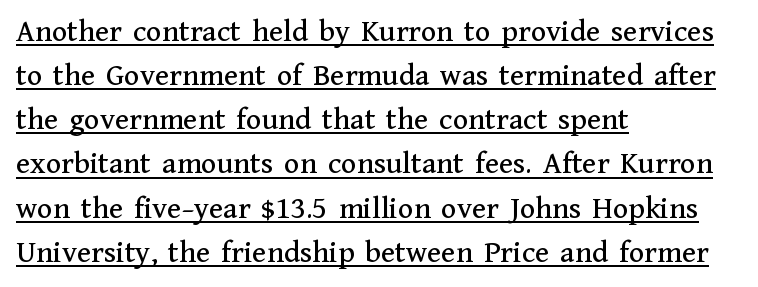
The letters stand straight up with perfectly vertical stems. Regular leading. Varying glyph widths throughout — classic text-font behaviour. Words appear dense and cohesive because spacing is normal.
